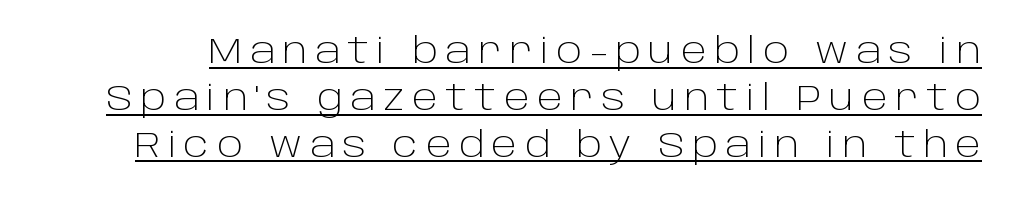
Q: Is the text bold? A: No.
Q: Is the text italic (slanted)? A: No, it is upright.
Q: Is the typeface a serif or a sans-serif typeface? A: Sans-serif.
Q: Is the text underlined? A: Yes.
Q: Is the spacing between letters normal or unusually wide? A: Unusually wide.
Q: Is the spacing between lines tight, normal or loose? A: Normal.
Q: Width (condensed, normal, or wide)? A: Normal.
Q: Stroke contrast? A: Low.
Q: x-height? A: Large.
Q: Monospaced? A: No.
